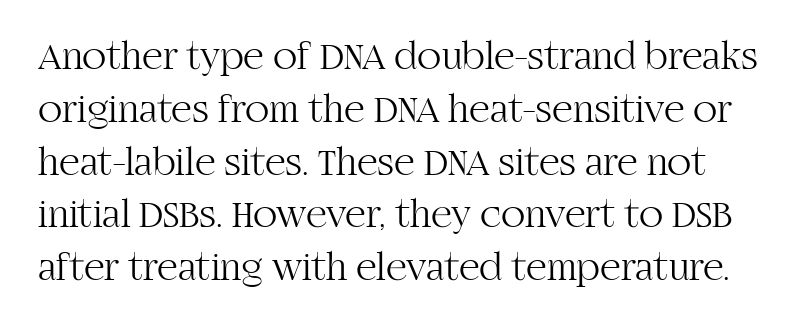
The image shows 40 px light serif type, upright; set normal line spacing (1.32x), normal letter spacing, not underlined; high stroke contrast and a large x-height.
